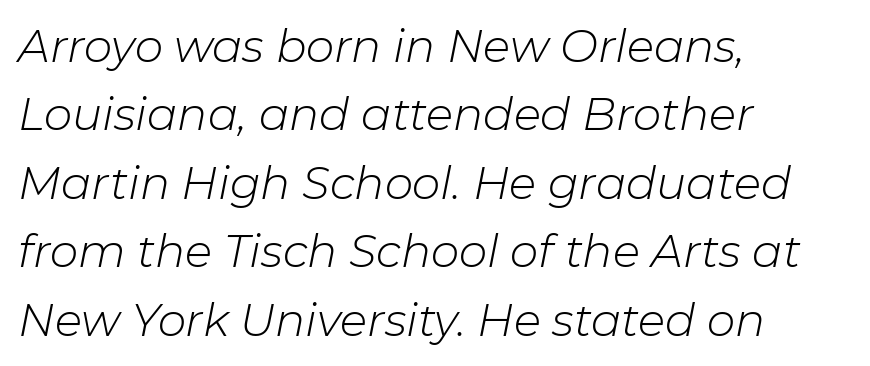
The image shows 45 px light type, italic (leaning right); set left-aligned, normal line spacing (1.52x), normal letter spacing, not underlined; low stroke contrast and a medium x-height.
